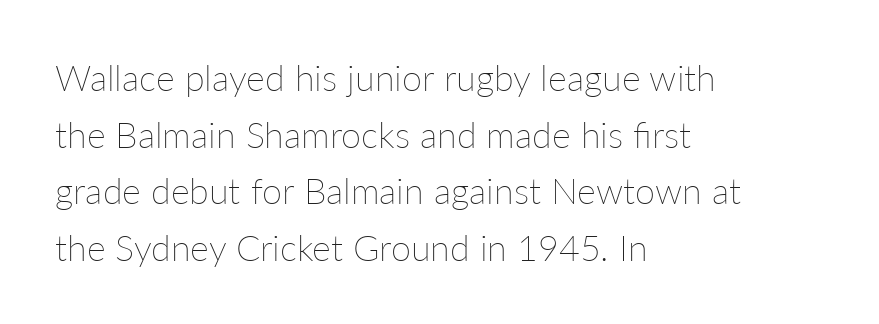
The characters are drawn with everyday or finer stroke widths. In terms of letterspacing, this is plain default setting. Nobody drew a line under any word here. This sample keeps an unexceptional amount of space between lines. Style check: upright.
